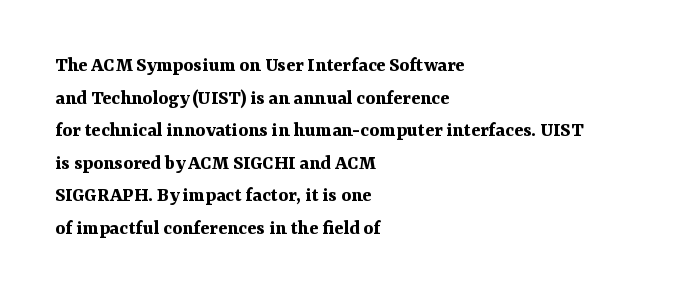
{"italic": "no", "bold": "yes", "underline": "no", "align": "left", "line_spacing": "normal", "line_spacing_ratio": 1.55, "letter_spacing": "normal", "letter_spacing_em": 0.0, "glyph_px": 21}
